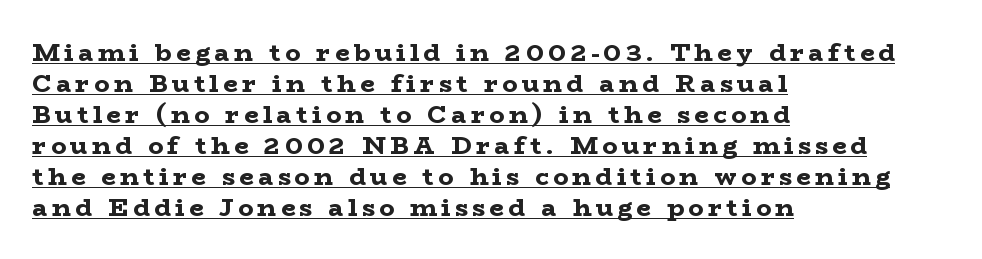
The image shows 25 px bold type, upright; set left-aligned, line spacing 1.24x, underlined.
